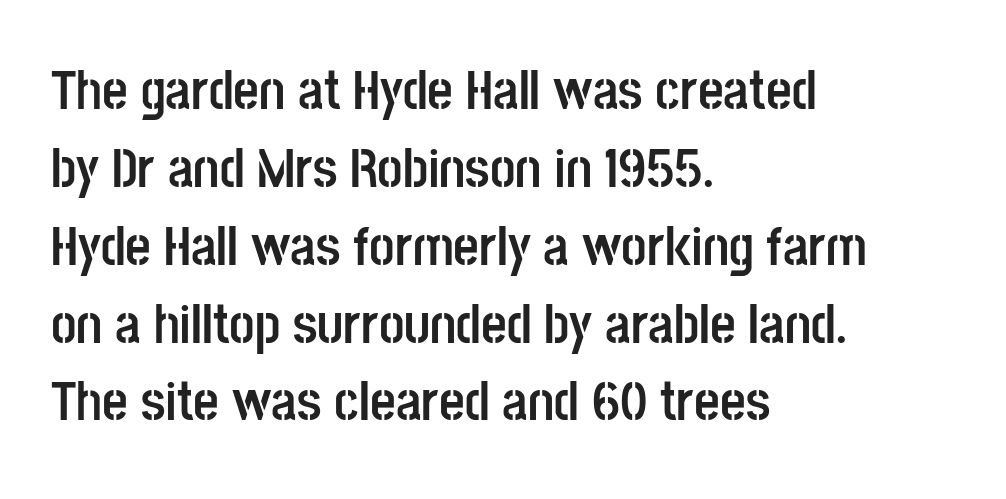
{"serif": "no", "italic": "no", "bold": "yes", "weight": "semibold", "width": "condensed", "stroke_contrast": "low", "x_height": "large", "monospaced": "no", "underline": "no", "align": "left", "line_spacing": "normal", "line_spacing_ratio": 1.39, "letter_spacing": "normal", "letter_spacing_em": 0.0, "glyph_px": 56}
